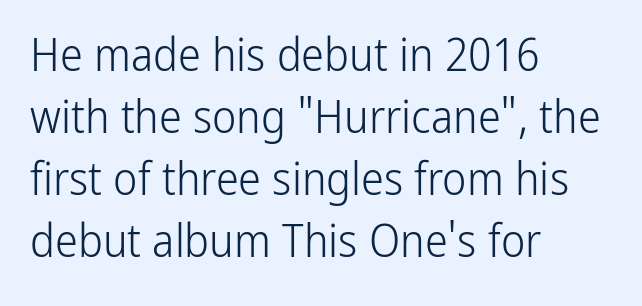
{"serif": "no", "italic": "no", "bold": "no", "weight": "light", "width": "condensed", "stroke_contrast": "low", "x_height": "medium", "monospaced": "no", "underline": "no", "align": "left", "line_spacing": "normal", "line_spacing_ratio": 1.35, "letter_spacing": "normal", "letter_spacing_em": 0.0, "glyph_px": 46}
